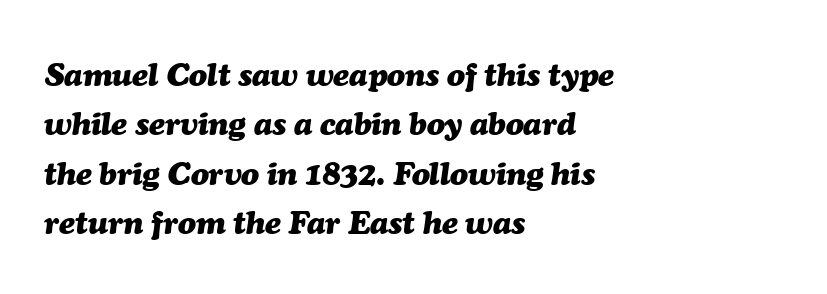
Q: Is the text bold? A: Yes.
Q: Is the text italic (slanted)? A: Yes, it leans right by about 7 degrees.
Q: Is the text underlined? A: No.
Q: How is the paragraph aligned? A: Left-aligned.
Q: Is the spacing between letters normal or unusually wide? A: Normal.
Q: Is the spacing between lines tight, normal or loose? A: Normal.
Q: Width (condensed, normal, or wide)? A: Normal.
Q: Stroke contrast? A: Medium.
Q: x-height? A: Medium.
Q: Monospaced? A: No.
